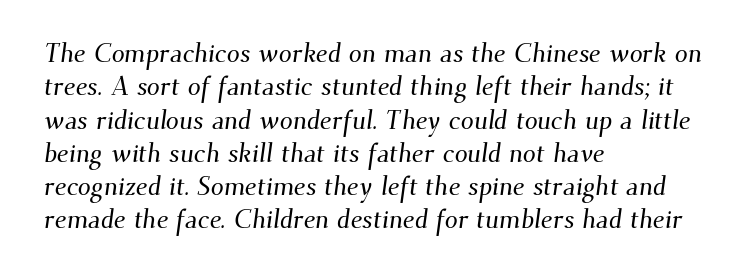
Q: Is the text underlined? A: No.
Q: How is the paragraph aligned? A: Left-aligned.
Q: Is the spacing between letters normal or unusually wide? A: Normal.
Q: Is the spacing between lines tight, normal or loose? A: Normal.
